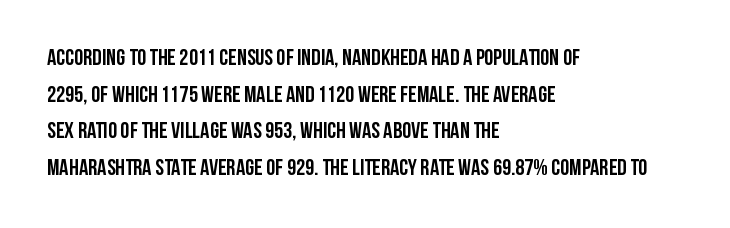
The image shows 23 px bold type, upright; set left-aligned, normal line spacing (1.59x), normal letter spacing, not underlined.
